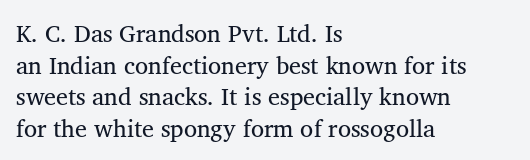
{"italic": "no", "bold": "no", "underline": "no", "align": "left", "line_spacing": "normal", "line_spacing_ratio": 1.32, "letter_spacing": "normal", "letter_spacing_em": 0.0, "glyph_px": 24}
